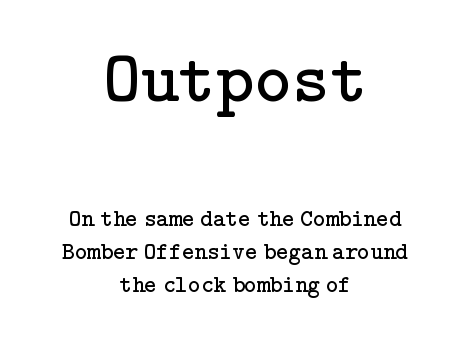
The image shows 72 px regular-weight serif type, upright; set centered, normal line spacing (1.39x), normal letter spacing, not underlined; the first (top) block is 3.0x larger; low stroke contrast and a medium x-height.
